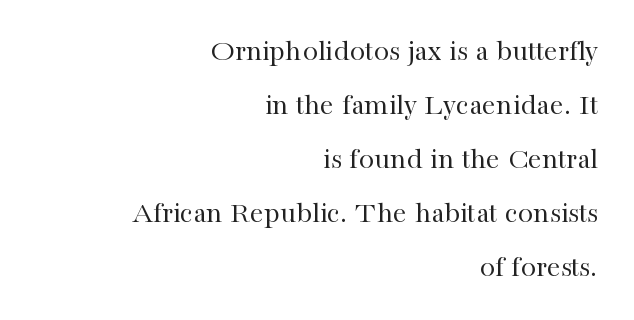
Q: Is the text bold? A: No.
Q: Is the text italic (slanted)? A: No, it is upright.
Q: Is the typeface a serif or a sans-serif typeface? A: Serif.
Q: Is the text underlined? A: No.
Q: How is the paragraph aligned? A: Right-aligned.
Q: Is the spacing between letters normal or unusually wide? A: Normal.
Q: Width (condensed, normal, or wide)? A: Normal.
Q: Stroke contrast? A: High.
Q: x-height? A: Medium.
Q: Monospaced? A: No.
